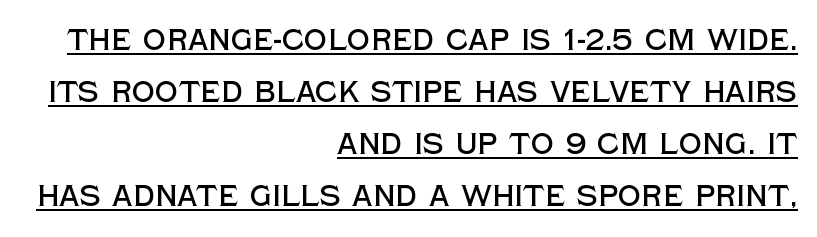
{"serif": "no", "italic": "no", "width": "normal", "x_height": "large", "monospaced": "no", "underline": "yes", "align": "right", "line_spacing_ratio": 1.79, "letter_spacing": "normal", "letter_spacing_em": 0.0, "glyph_px": 29}
